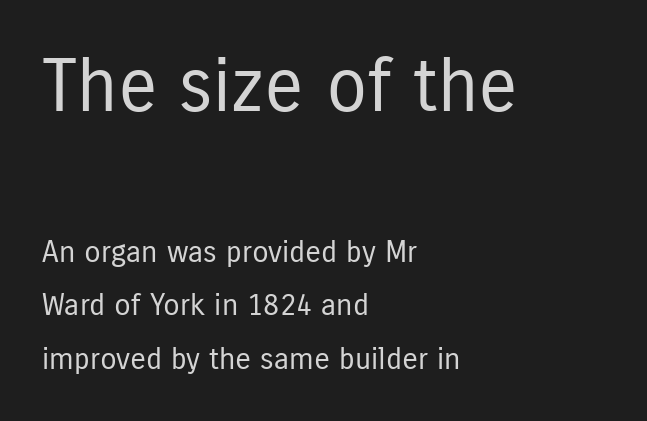
{"serif": "no", "italic": "no", "bold": "no", "weight": "regular", "width": "condensed", "stroke_contrast": "low", "x_height": "medium", "monospaced": "no", "underline": "no", "align": "left", "line_spacing_ratio": 1.79, "letter_spacing": "normal", "letter_spacing_em": 0.0, "larger_block": "first", "size_ratio": 2.47, "glyph_px": 74}
